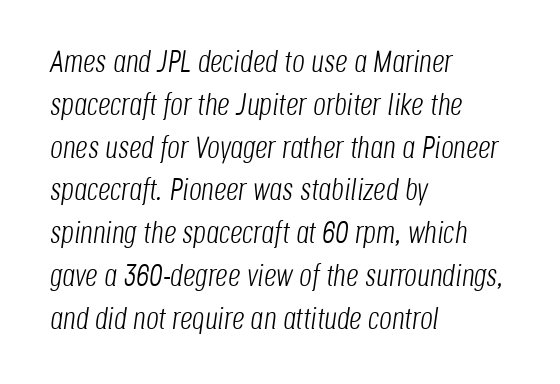
The image shows 31 px light, condensed type, italic (leaning right); set left-aligned, normal line spacing (1.38x), normal letter spacing, not underlined; low stroke contrast and a large x-height.
